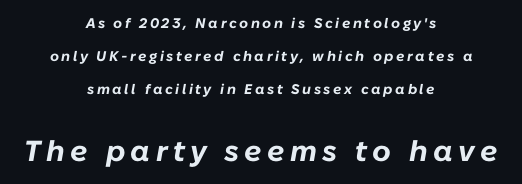
The image shows 29 px bold type, italic (leaning right); set centered, loose line spacing (2.37x), not underlined; the second (bottom) block is 2.07x larger; low stroke contrast and a medium x-height.
